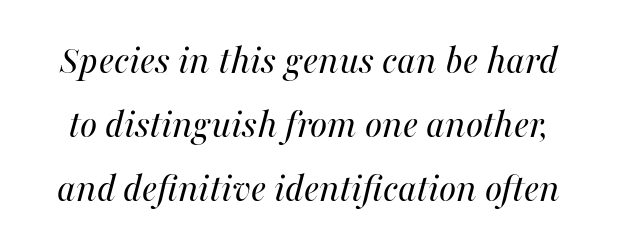
Q: Is the text bold? A: No.
Q: Is the text italic (slanted)? A: Yes, it leans right by about 16 degrees.
Q: Is the text underlined? A: No.
Q: Is the spacing between letters normal or unusually wide? A: Normal.
Q: Is the spacing between lines tight, normal or loose? A: Normal.
Q: Width (condensed, normal, or wide)? A: Normal.
Q: Stroke contrast? A: Medium.
Q: x-height? A: Medium.
Q: Monospaced? A: No.
